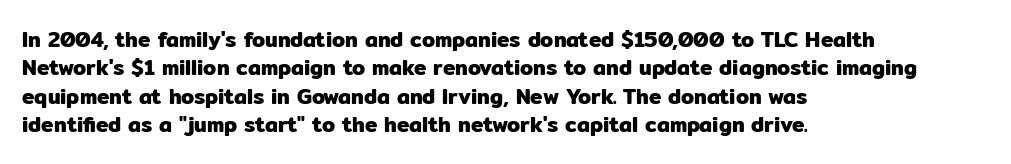
Q: Is the text italic (slanted)? A: No, it is upright.
Q: Is the text underlined? A: No.
Q: How is the paragraph aligned? A: Left-aligned.
Q: Is the spacing between letters normal or unusually wide? A: Normal.
Q: Is the spacing between lines tight, normal or loose? A: Normal.
